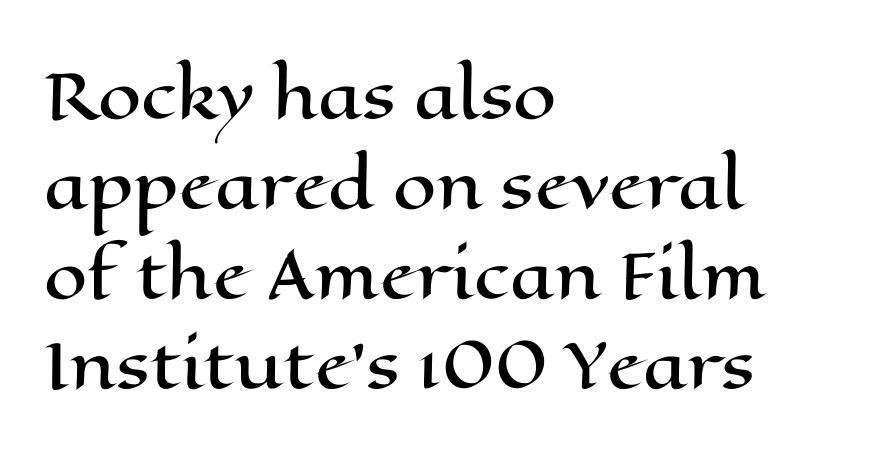
Varying glyph widths throughout — classic text-font behaviour. Unmarked baselines from the first word to the last. This is roman type, the default non-slanted kind. Each word holds together tightly as a unit, with standard inter-letter gaps. Caption: multi-line text, flush left, ragged right. Regarding leading, the lines here are spaced in the standard way.
